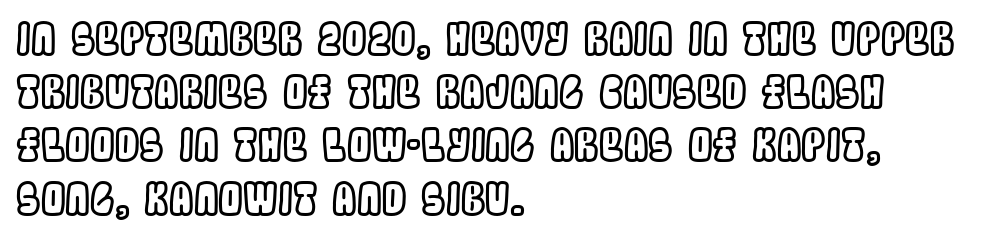
The face used here is rendered with its standard letterfit. Looks like regular typesetting: each glyph gets only the width it needs. The paragraph shown leans on its left margin. The space beneath each line is pristine and unruled. You can tell it's not italic because the verticals are truly vertical.
